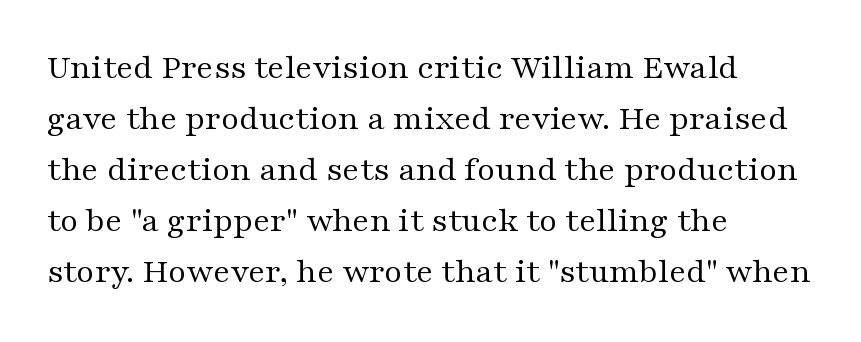
{"serif": "yes", "italic": "no", "bold": "no", "weight": "regular", "width": "wide", "stroke_contrast": "medium", "x_height": "medium", "monospaced": "no", "underline": "no", "align": "left", "line_spacing": "normal", "line_spacing_ratio": 1.46, "letter_spacing": "normal", "letter_spacing_em": 0.0, "glyph_px": 35}
